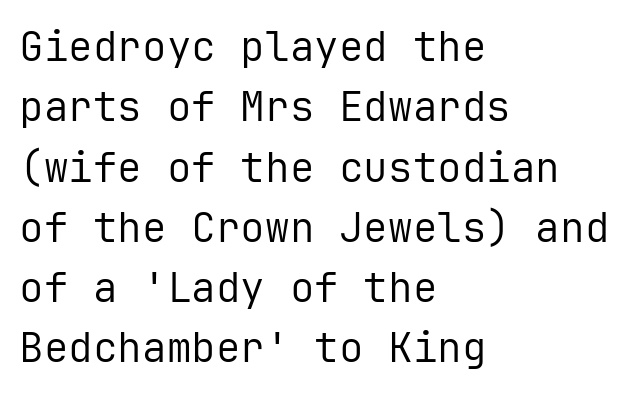
{"serif": "no", "italic": "no", "bold": "no", "weight": "regular", "width": "normal", "stroke_contrast": "low", "x_height": "medium", "monospaced": "yes", "underline": "no", "align": "left", "line_spacing": "normal", "line_spacing_ratio": 1.47, "letter_spacing": "normal", "letter_spacing_em": 0.0, "glyph_px": 41}
